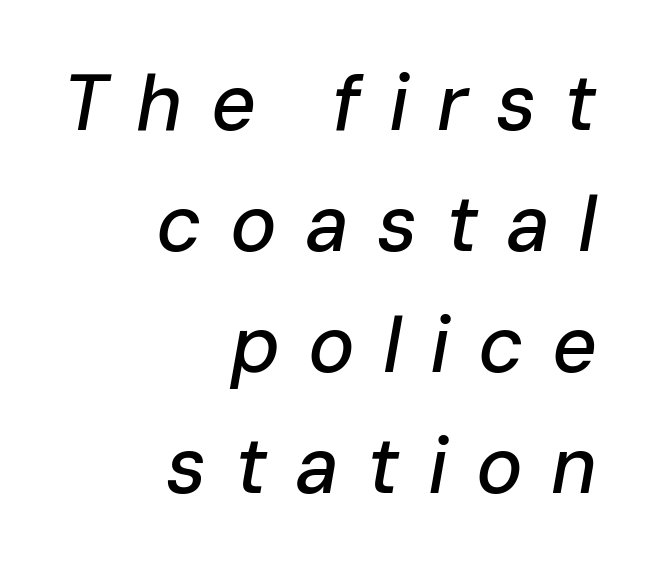
Q: Is the text italic (slanted)? A: Yes, it leans right by about 10 degrees.
Q: Is the text underlined? A: No.
Q: How is the paragraph aligned? A: Right-aligned.
Q: Is the spacing between letters normal or unusually wide? A: Unusually wide.
Q: Is the spacing between lines tight, normal or loose? A: Normal.
Q: Width (condensed, normal, or wide)? A: Normal.
Q: Stroke contrast? A: Low.
Q: x-height? A: Medium.
Q: Monospaced? A: No.
